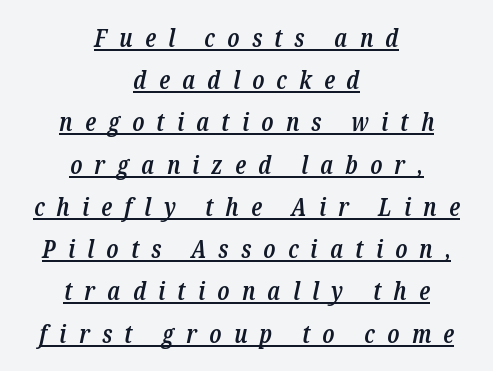
Q: Is the text bold? A: Semi-bold.
Q: Is the text italic (slanted)? A: Yes, it leans right by about 12 degrees.
Q: Is the text underlined? A: Yes.
Q: How is the paragraph aligned? A: Centered.
Q: Is the spacing between letters normal or unusually wide? A: Unusually wide.
Q: Is the spacing between lines tight, normal or loose? A: Normal.
